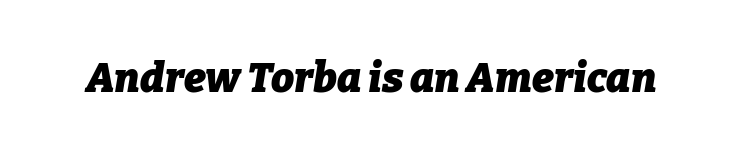
{"italic": "yes", "lean": "right", "slant_degrees": 9, "bold": "yes", "weight": "heavy", "width": "normal", "stroke_contrast": "low", "x_height": "medium", "monospaced": "no", "underline": "no", "letter_spacing": "normal", "letter_spacing_em": 0.0, "glyph_px": 41}
